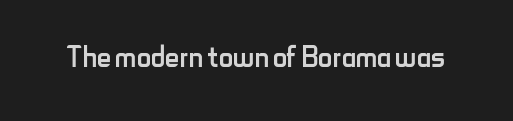
The image shows 40 px regular-weight, condensed sans-serif type, upright; set normal letter spacing, not underlined; low stroke contrast and a small x-height.
